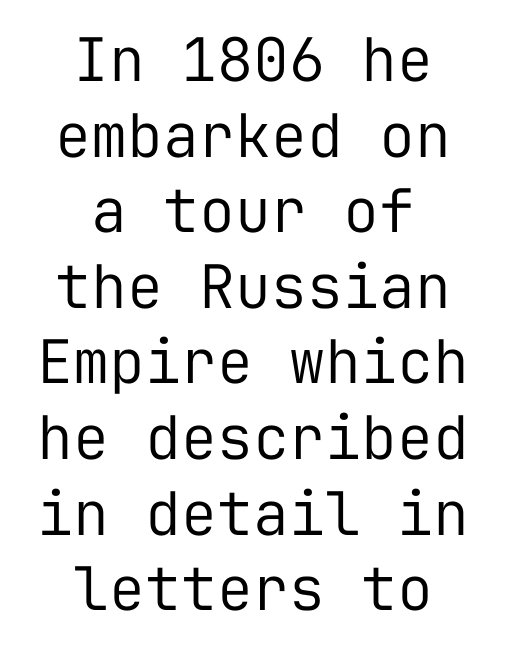
{"serif": "no", "italic": "no", "bold": "no", "weight": "regular", "width": "normal", "stroke_contrast": "low", "x_height": "medium", "monospaced": "yes", "underline": "no", "align": "center", "line_spacing": "normal", "line_spacing_ratio": 1.26, "letter_spacing": "normal", "letter_spacing_em": 0.0, "glyph_px": 60}
